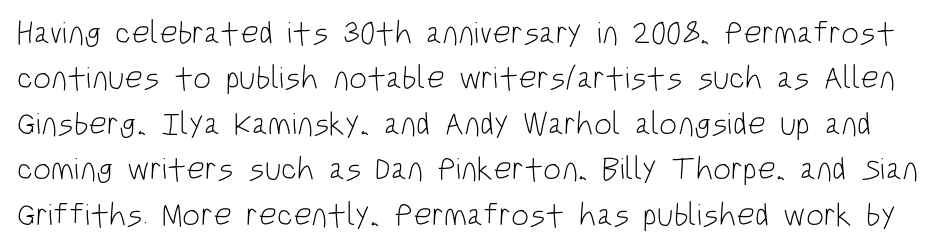
{"serif": "no", "italic": "no", "bold": "no", "weight": "light", "width": "condensed", "stroke_contrast": "low", "x_height": "large", "monospaced": "no", "underline": "no", "line_spacing": "normal", "line_spacing_ratio": 1.42, "letter_spacing": "normal", "letter_spacing_em": 0.0, "glyph_px": 32}
